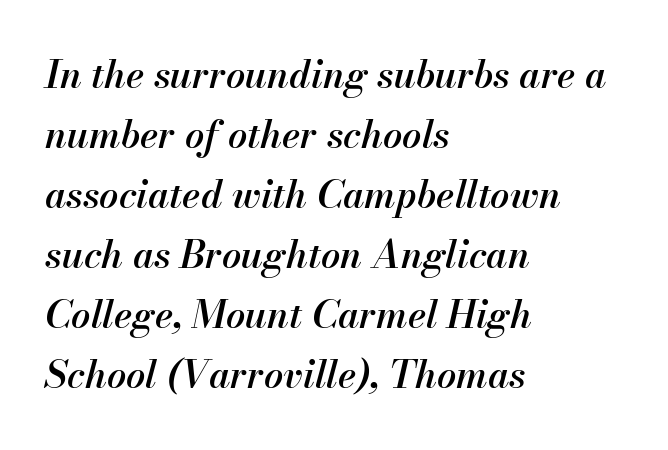
The image shows 38 px semibold type, italic (leaning right); set left-aligned, normal line spacing (1.58x), normal letter spacing, not underlined; medium stroke contrast and a small x-height.
